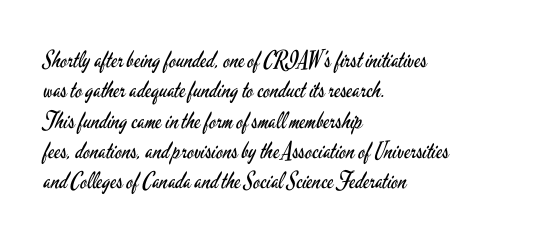
{"bold": "no", "underline": "no", "align": "left", "line_spacing": "normal", "line_spacing_ratio": 1.32, "letter_spacing": "normal", "letter_spacing_em": 0.0, "glyph_px": 23}
